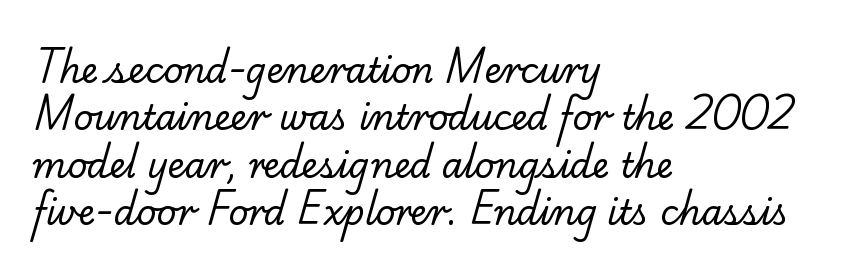
The image shows 34 px regular-weight type; set left-aligned, normal line spacing (1.39x), normal letter spacing, not underlined; low stroke contrast and a small x-height.
